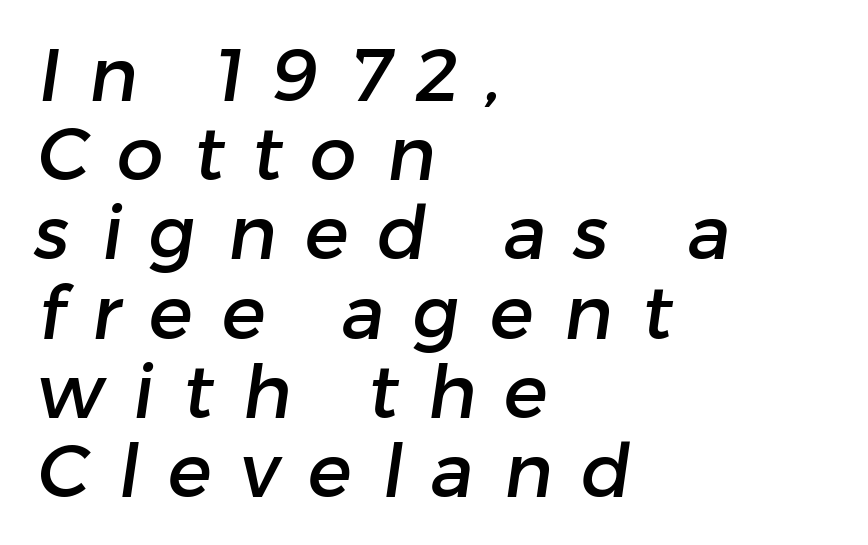
Q: Is the typeface a serif or a sans-serif typeface? A: Sans-serif.
Q: Is the text underlined? A: No.
Q: How is the paragraph aligned? A: Left-aligned.
Q: Is the spacing between letters normal or unusually wide? A: Unusually wide.
Q: Is the spacing between lines tight, normal or loose? A: Tight.
Q: Width (condensed, normal, or wide)? A: Normal.
Q: Stroke contrast? A: Low.
Q: x-height? A: Medium.
Q: Monospaced? A: No.
